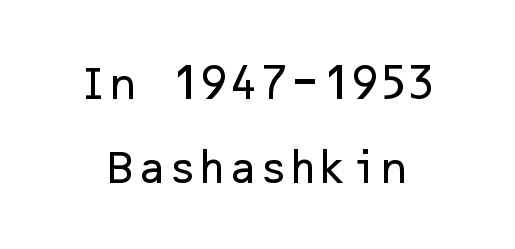
Rendered with straight, roman letterforms. Loosely led — the rows are spread out. Check under the words: just untouched page. Glyph-to-glyph distance matches everyday printed text.
